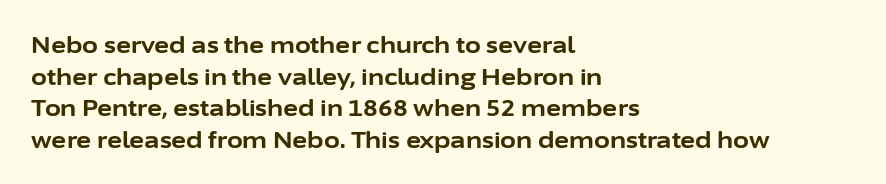
The image shows 23 px bold type, upright; set left-aligned, normal line spacing (1.37x), normal letter spacing, not underlined.
